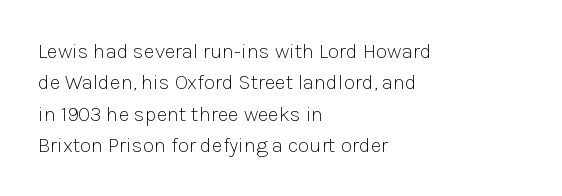
Q: Is the text bold? A: No.
Q: Is the text italic (slanted)? A: No, it is upright.
Q: Is the text underlined? A: No.
Q: How is the paragraph aligned? A: Left-aligned.
Q: Is the spacing between letters normal or unusually wide? A: Normal.
Q: Is the spacing between lines tight, normal or loose? A: Normal.
